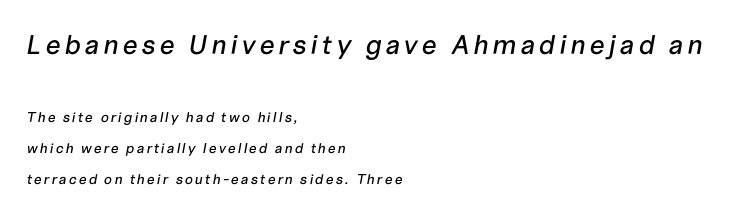
{"italic": "yes", "lean": "right", "slant_degrees": 10, "underline": "no", "align": "left", "line_spacing": "loose", "line_spacing_ratio": 2.21, "larger_block": "first", "size_ratio": 1.93, "glyph_px": 27}
